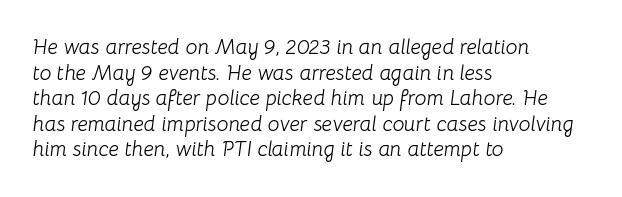
Q: Is the text bold? A: No.
Q: Is the text italic (slanted)? A: Yes, it leans right by about 8 degrees.
Q: Is the text underlined? A: No.
Q: How is the paragraph aligned? A: Left-aligned.
Q: Is the spacing between letters normal or unusually wide? A: Normal.
